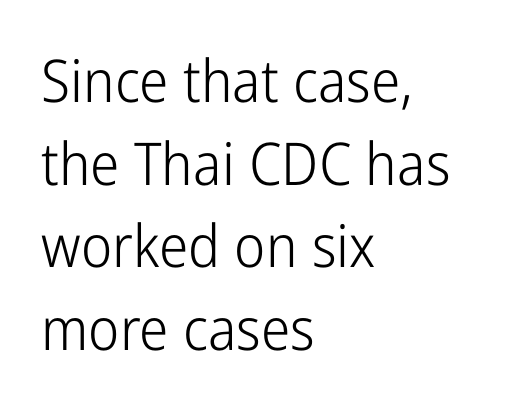
Spacing between characters is what you'd get straight out of the box. Left-aligned paragraph, ragged on the right. Character widths vary here, with narrow letters taking less room than wide ones. How would I describe the line gaps? Plain and ordinary. Check under the words: just untouched page. Italic? Not at all — the glyphs are vertical.
